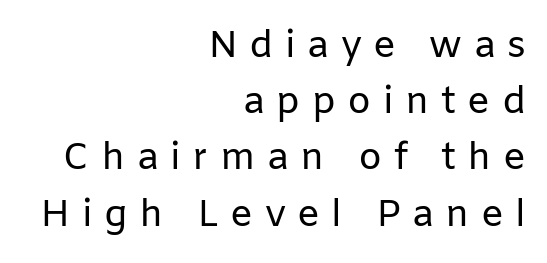
Q: Is the text bold? A: No.
Q: Is the text italic (slanted)? A: No, it is upright.
Q: Is the typeface a serif or a sans-serif typeface? A: Sans-serif.
Q: Is the text underlined? A: No.
Q: How is the paragraph aligned? A: Right-aligned.
Q: Is the spacing between letters normal or unusually wide? A: Unusually wide.
Q: Is the spacing between lines tight, normal or loose? A: Normal.
Q: Width (condensed, normal, or wide)? A: Normal.
Q: Stroke contrast? A: Low.
Q: x-height? A: Medium.
Q: Monospaced? A: No.
